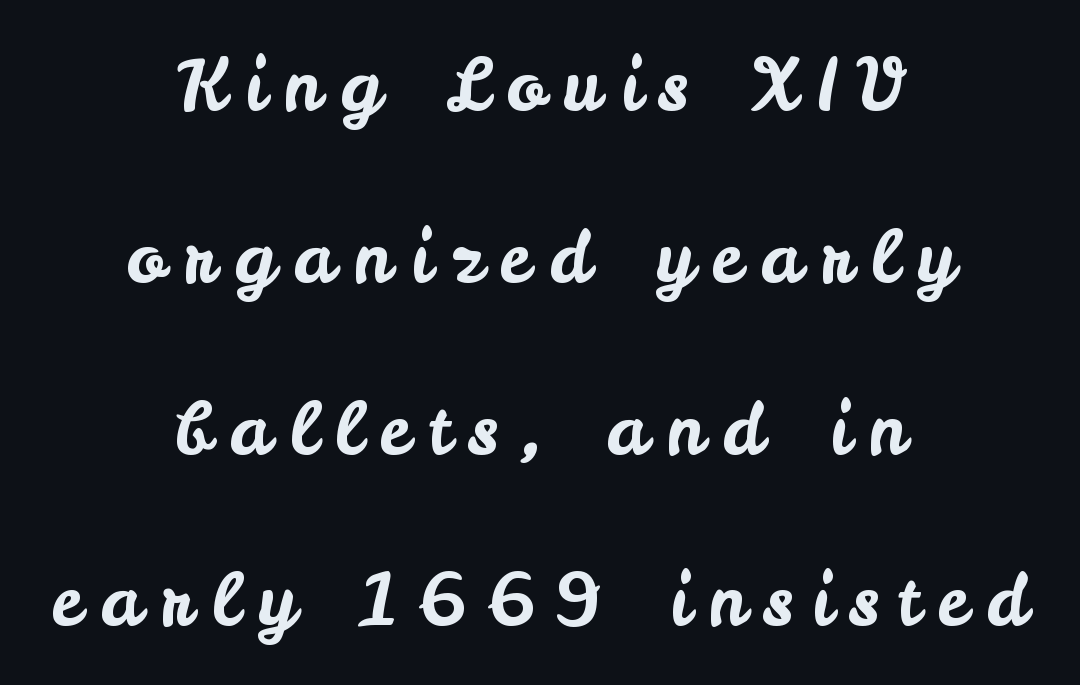
A typesetter would call this proportional, since set widths differ per character. A sans-serif font was chosen for this passage. If you measured baseline to baseline, you'd find a long distance. The lines are quadded center. Each word looks stretched out because of the extra space between its letters.
